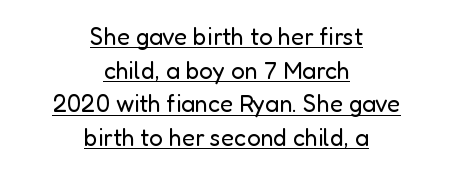
{"italic": "no", "bold": "no", "underline": "yes", "align": "center", "line_spacing": "normal", "line_spacing_ratio": 1.4, "letter_spacing": "normal", "letter_spacing_em": 0.0, "glyph_px": 24}
